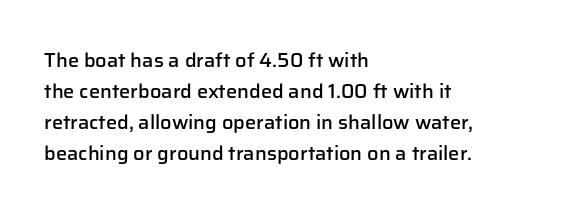
{"italic": "no", "bold": "semi", "underline": "no", "align": "left", "line_spacing": "normal", "line_spacing_ratio": 1.55, "letter_spacing": "normal", "letter_spacing_em": 0.0, "glyph_px": 20}
